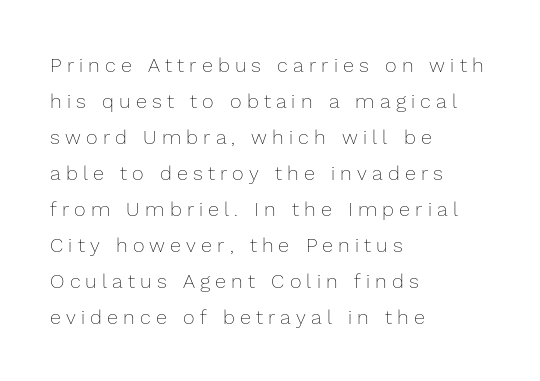
{"italic": "no", "bold": "no", "underline": "no", "align": "left", "line_spacing_ratio": 1.8, "letter_spacing": "wide", "letter_spacing_em": 0.26, "glyph_px": 20}
